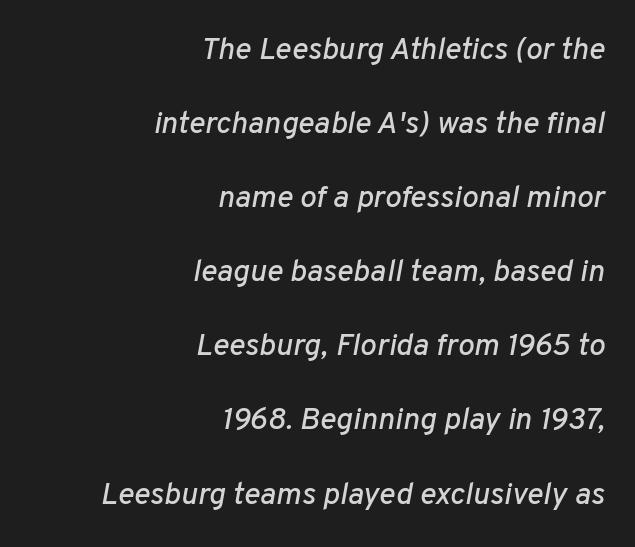
Q: Is the text italic (slanted)? A: Yes, it leans right by about 10 degrees.
Q: Is the text underlined? A: No.
Q: How is the paragraph aligned? A: Right-aligned.
Q: Is the spacing between letters normal or unusually wide? A: Normal.
Q: Is the spacing between lines tight, normal or loose? A: Loose.
Q: Width (condensed, normal, or wide)? A: Normal.
Q: Stroke contrast? A: Low.
Q: x-height? A: Medium.
Q: Monospaced? A: No.
